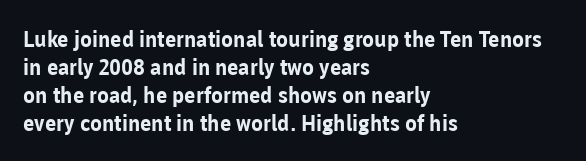
The passage is arranged the way most books set body copy — flush left. No word sits above an underline. Nobody touched the tracking dial on this one. Stroke thickness is high; the sample reads as a true bold.
